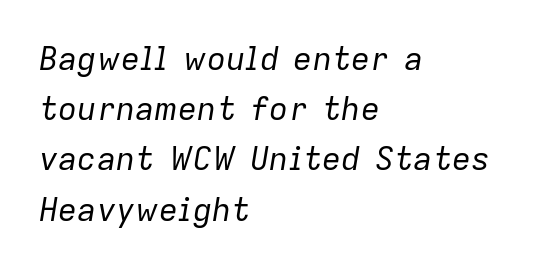
The image shows 32 px regular-weight type, italic (leaning right); set left-aligned, normal line spacing (1.57x), normal letter spacing, not underlined; low stroke contrast and a medium x-height.
